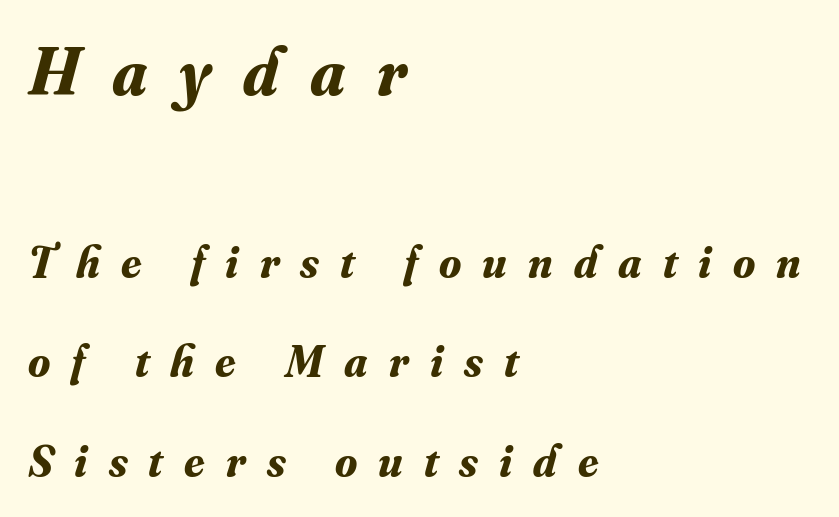
The image shows 68 px bold serif type, italic (leaning right); set left-aligned, loose line spacing (2.21x), unusually wide letter spacing (+0.47 em), not underlined; the first (top) block is 1.51x larger; medium stroke contrast and a small x-height.
